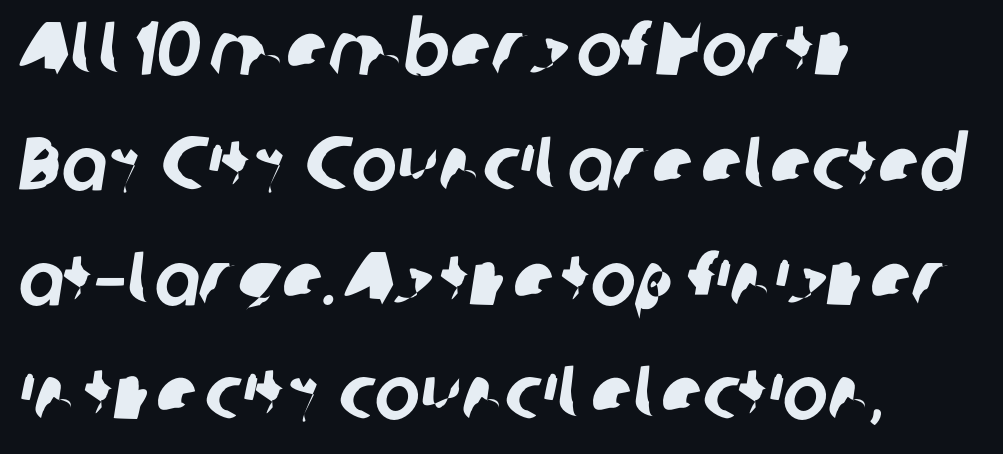
One-word summary of the alignment: left. Note: no serifs on the glyphs. The rows are spaced the way most documents space them. Beneath every word, the page is bare. Observe the ordinary spacing: letters are neighbours, not strangers.
